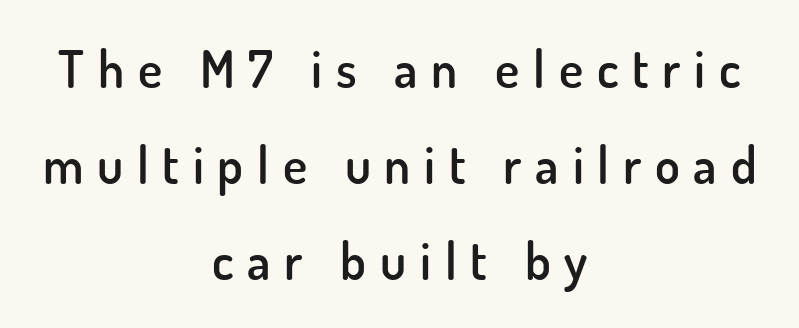
The image shows 51 px semibold sans-serif type, upright; set centered, line spacing 1.88x, unusually wide letter spacing (+0.27 em), not underlined; low stroke contrast and a small x-height.
